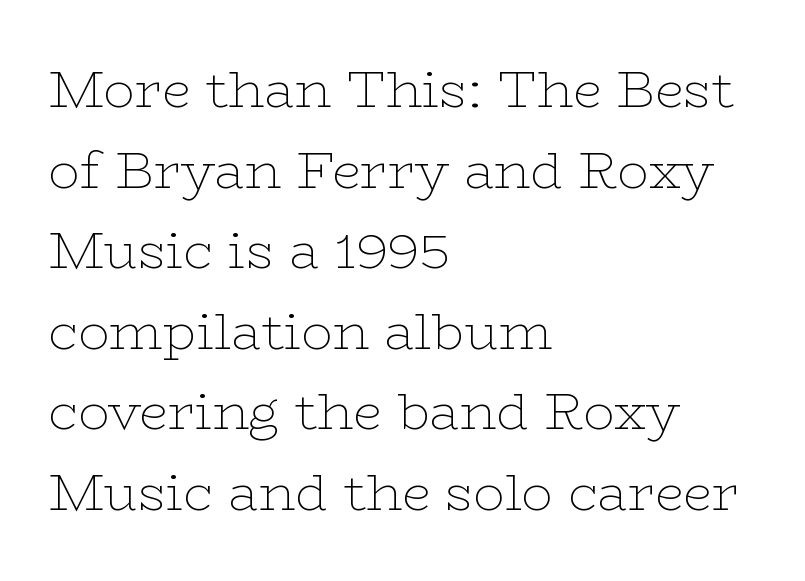
The image shows 52 px thin, wide serif type, upright; set left-aligned, normal line spacing (1.55x), normal letter spacing, not underlined; low stroke contrast and a medium x-height.
